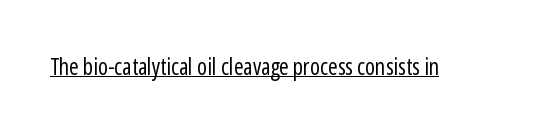
Q: Is the text bold? A: No.
Q: Is the text italic (slanted)? A: No, it is upright.
Q: Is the text underlined? A: Yes.
Q: Is the spacing between letters normal or unusually wide? A: Normal.
